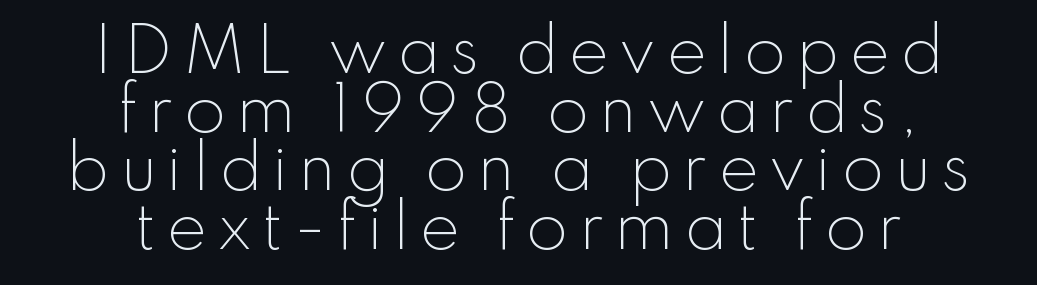
Q: Is the text bold? A: No.
Q: Is the text italic (slanted)? A: No, it is upright.
Q: Is the typeface a serif or a sans-serif typeface? A: Sans-serif.
Q: Is the text underlined? A: No.
Q: How is the paragraph aligned? A: Centered.
Q: Is the spacing between lines tight, normal or loose? A: Tight.
Q: Width (condensed, normal, or wide)? A: Normal.
Q: Stroke contrast? A: Low.
Q: x-height? A: Small.
Q: Monospaced? A: No.
